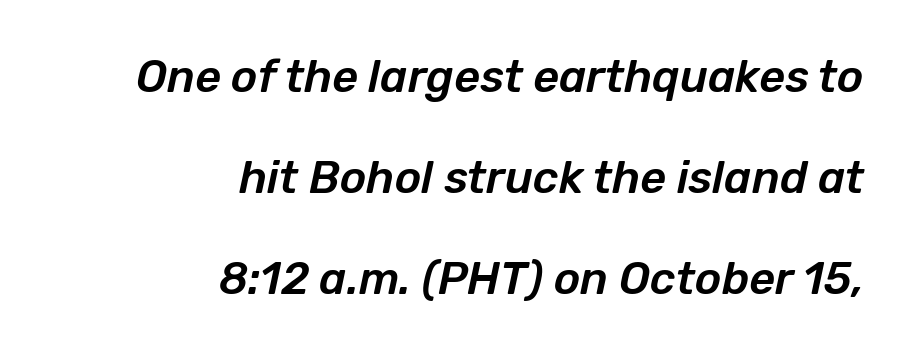
Q: Is the text italic (slanted)? A: Yes, it leans right by about 12 degrees.
Q: Is the text underlined? A: No.
Q: How is the paragraph aligned? A: Right-aligned.
Q: Is the spacing between letters normal or unusually wide? A: Normal.
Q: Is the spacing between lines tight, normal or loose? A: Loose.
Q: Width (condensed, normal, or wide)? A: Normal.
Q: Stroke contrast? A: Low.
Q: x-height? A: Medium.
Q: Monospaced? A: No.
